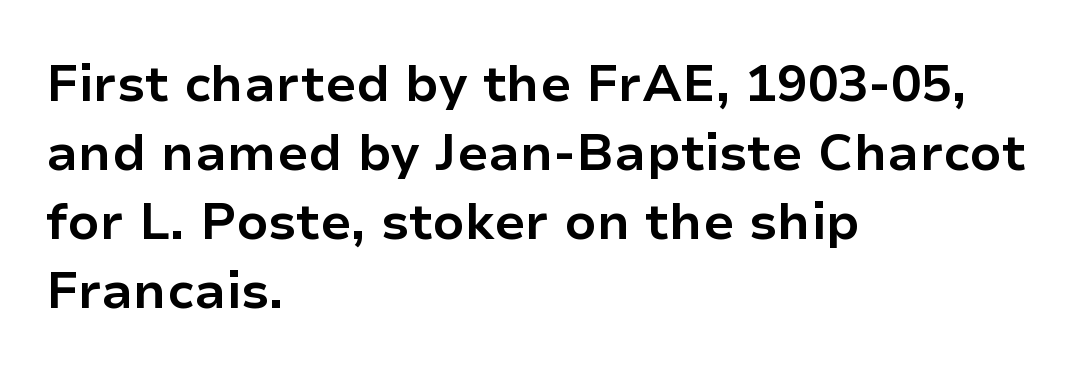
{"serif": "no", "italic": "no", "bold": "yes", "weight": "bold", "width": "normal", "stroke_contrast": "low", "x_height": "medium", "monospaced": "no", "underline": "no", "align": "left", "line_spacing": "normal", "line_spacing_ratio": 1.35, "letter_spacing": "normal", "letter_spacing_em": 0.0, "glyph_px": 51}
